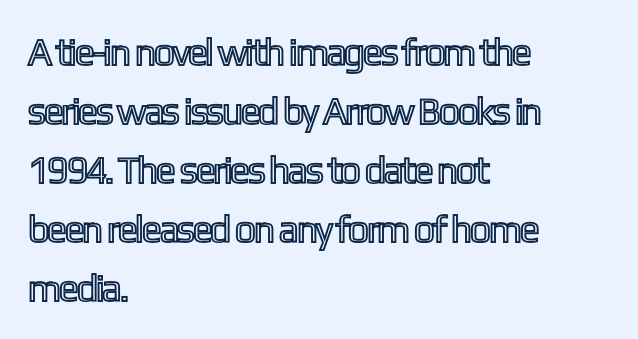
The image shows 38 px condensed type, upright; set left-aligned, normal line spacing (1.55x), normal letter spacing, not underlined; a medium x-height.
